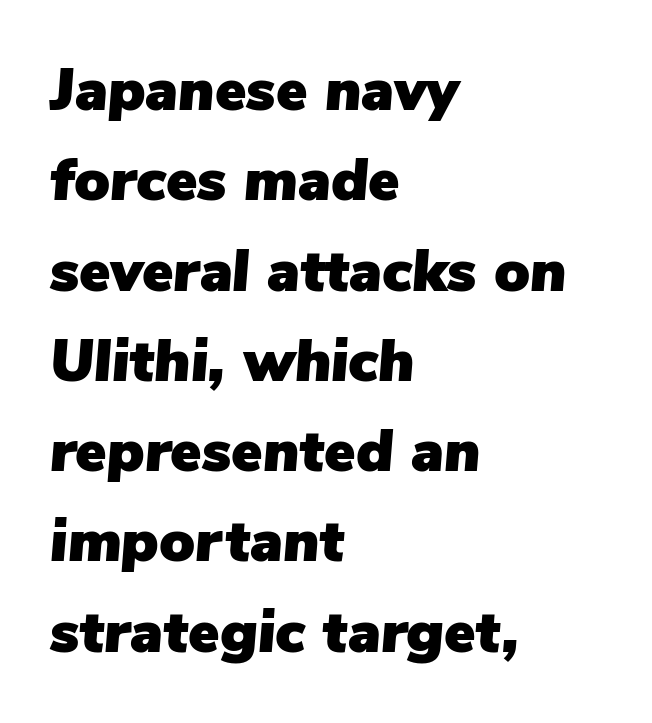
Q: Is the text italic (slanted)? A: Yes, it leans right by about 5 degrees.
Q: Is the text underlined? A: No.
Q: How is the paragraph aligned? A: Left-aligned.
Q: Is the spacing between letters normal or unusually wide? A: Normal.
Q: Is the spacing between lines tight, normal or loose? A: Normal.
Q: Width (condensed, normal, or wide)? A: Normal.
Q: Stroke contrast? A: Low.
Q: x-height? A: Medium.
Q: Monospaced? A: No.
